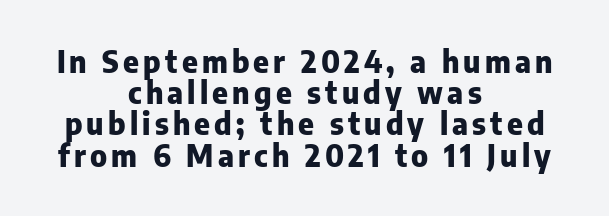
{"serif": "no", "italic": "no", "bold": "yes", "weight": "heavy", "width": "normal", "stroke_contrast": "low", "x_height": "medium", "monospaced": "no", "underline": "no", "align": "center", "line_spacing": "tight", "line_spacing_ratio": 1.04, "glyph_px": 30}
